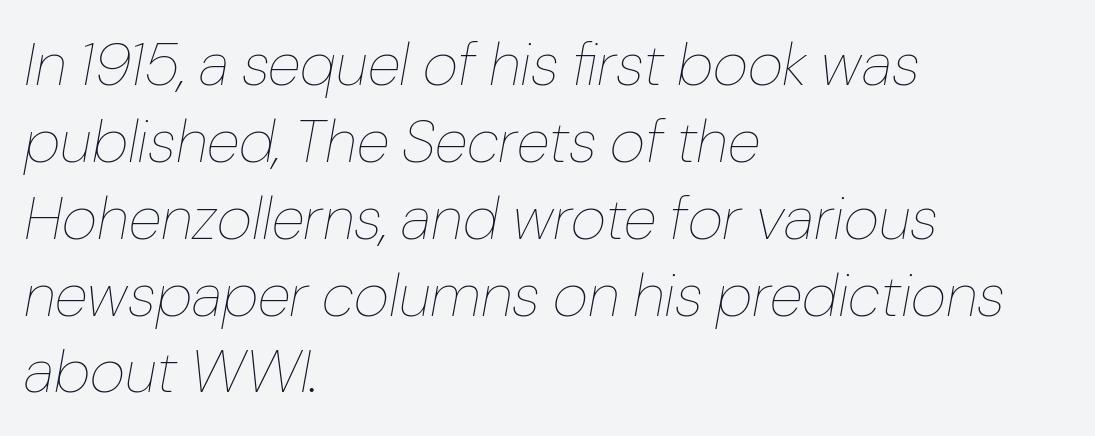
Q: Is the text bold? A: No.
Q: Is the text italic (slanted)? A: Yes, it leans right by about 10 degrees.
Q: Is the text underlined? A: No.
Q: How is the paragraph aligned? A: Left-aligned.
Q: Is the spacing between letters normal or unusually wide? A: Normal.
Q: Is the spacing between lines tight, normal or loose? A: Normal.
Q: Width (condensed, normal, or wide)? A: Normal.
Q: Stroke contrast? A: Low.
Q: x-height? A: Medium.
Q: Monospaced? A: No.
